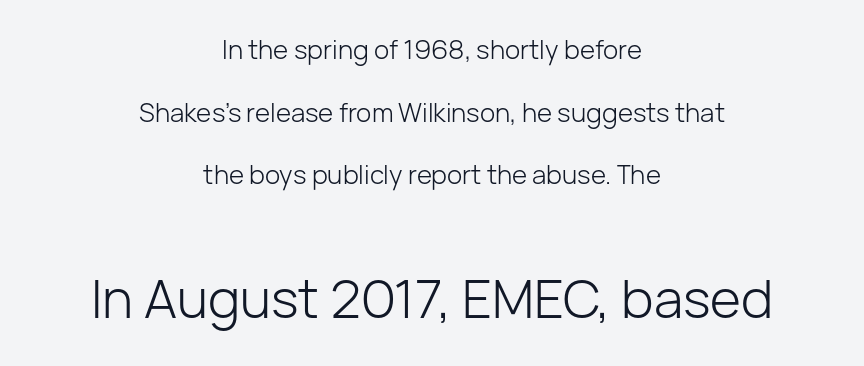
The specimen omits any rule beneath the text block's lines. Weight: not bold — regular or lighter. A typesetter would label this face a sans. The space between consecutive lines is lavish. Typeset on center — no edge is straight.
